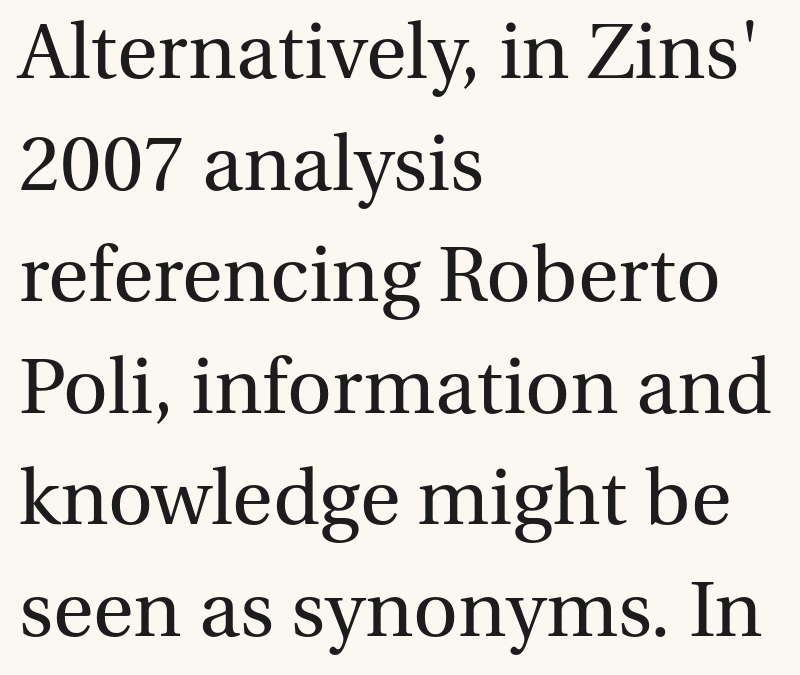
The image shows 78 px regular-weight serif type, upright; set left-aligned, normal line spacing (1.43x), normal letter spacing, not underlined; medium stroke contrast and a medium x-height.
